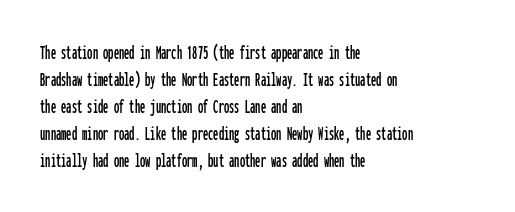
The letters stand straight up with perfectly vertical stems. Tracking here is standard; glyphs follow each other at the usual distance. Whoever set this chose a conventional vertical rhythm. The paragraph has a hard left edge and a soft right edge. Has an underline been added? It has not.
